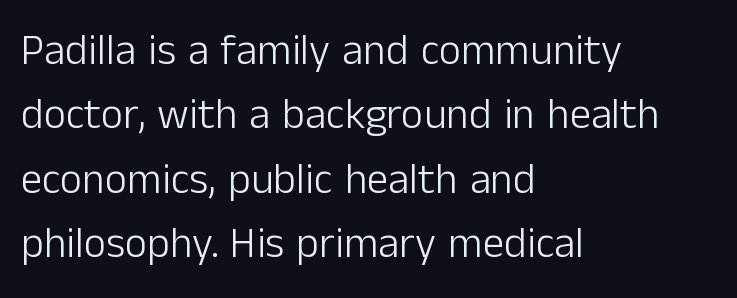
Standard letterfit; no display-style spreading of the glyphs. These lines are rendered in a variable-pitch font. No chunkiness to these letters — they're not bold. The letters stand upright; this is a roman face. Short and long lines alike share a common starting point at left.
